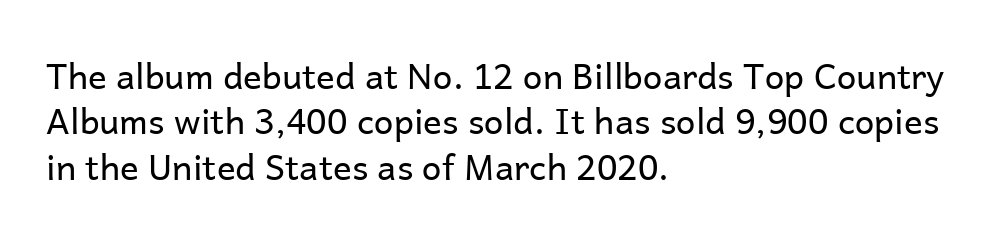
{"serif": "no", "italic": "no", "bold": "no", "weight": "regular", "width": "normal", "stroke_contrast": "low", "x_height": "medium", "monospaced": "no", "underline": "no", "align": "left", "line_spacing": "normal", "line_spacing_ratio": 1.3, "letter_spacing": "normal", "letter_spacing_em": 0.0, "glyph_px": 35}
